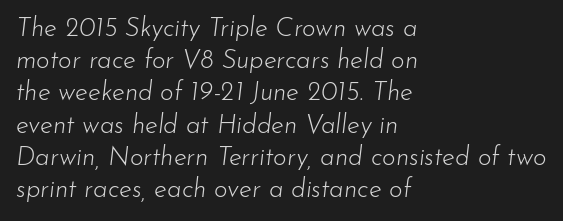
The image shows 26 px text type, italic (leaning right); set left-aligned, line spacing 1.24x, normal letter spacing, not underlined.
